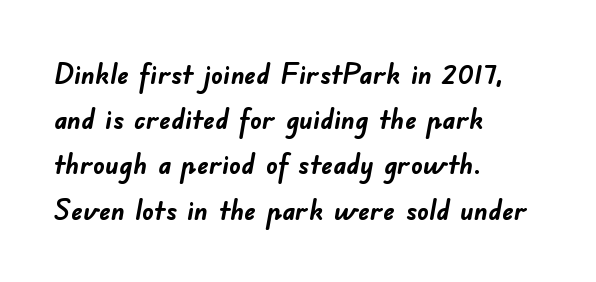
{"serif": "no", "bold": "yes", "weight": "semibold", "width": "normal", "stroke_contrast": "low", "x_height": "small", "monospaced": "no", "underline": "no", "align": "left", "line_spacing": "normal", "line_spacing_ratio": 1.56, "letter_spacing": "normal", "letter_spacing_em": 0.0, "glyph_px": 29}
